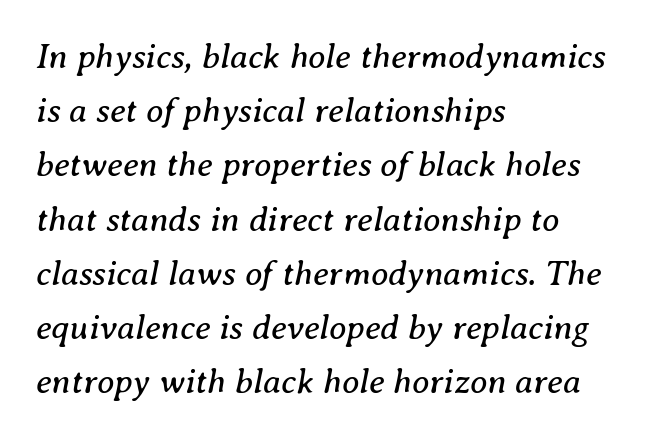
{"serif": "yes", "italic": "yes", "lean": "right", "slant_degrees": 8, "bold": "no", "weight": "regular", "width": "normal", "stroke_contrast": "medium", "x_height": "medium", "monospaced": "no", "underline": "no", "align": "left", "line_spacing": "normal", "line_spacing_ratio": 1.55, "letter_spacing": "normal", "letter_spacing_em": 0.0, "glyph_px": 35}
